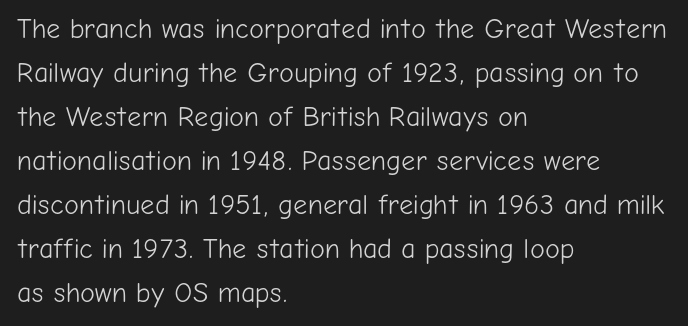
The weight tops out at a normal text grade. Unmarked baselines from the first word to the last. This sample uses an upright cut, with every glyph sitting square on the baseline. Notice how the passage keeps a crisp vertical edge on the left only. Horizontal bands of white between lines are of average thickness. Between one letter and the next there's only the usual sliver of space.
